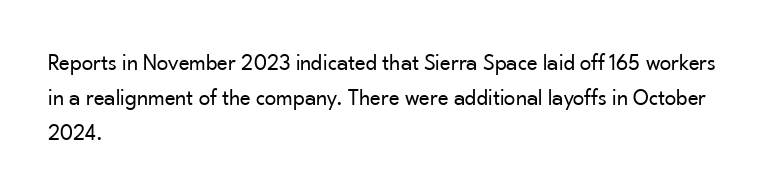
Q: Is the text bold? A: No.
Q: Is the text italic (slanted)? A: No, it is upright.
Q: Is the text underlined? A: No.
Q: How is the paragraph aligned? A: Left-aligned.
Q: Is the spacing between letters normal or unusually wide? A: Normal.
Q: Is the spacing between lines tight, normal or loose? A: Normal.
